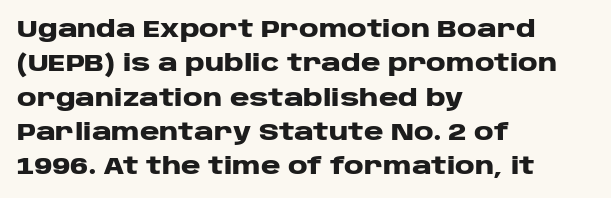
The image shows 24 px bold type, upright; set left-aligned, normal line spacing (1.43x), normal letter spacing, not underlined.
